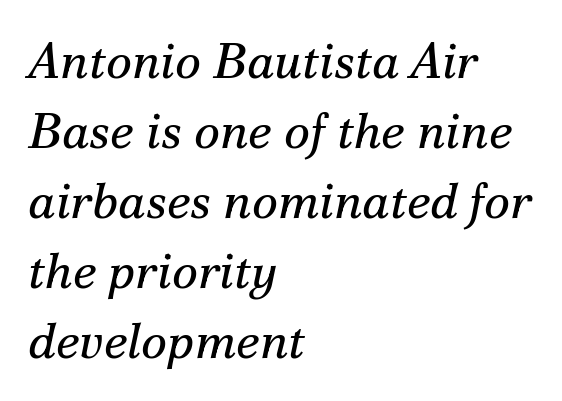
The image shows 50 px regular-weight serif type, italic (leaning right); set left-aligned, normal line spacing (1.4x), normal letter spacing, not underlined; medium stroke contrast and a small x-height.
